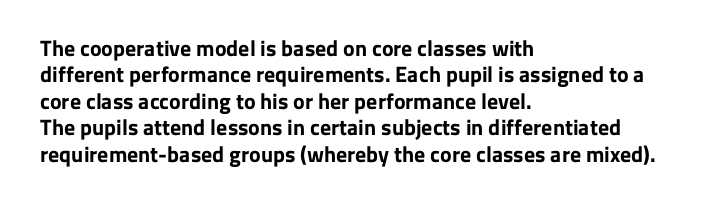
{"italic": "no", "bold": "yes", "underline": "no", "align": "left", "line_spacing_ratio": 1.2, "letter_spacing": "normal", "letter_spacing_em": 0.0, "glyph_px": 22}
